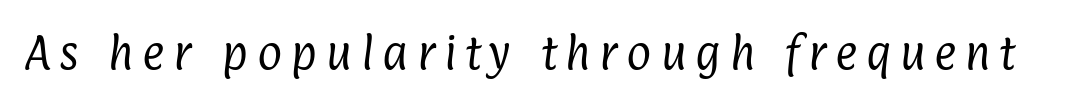
Q: Is the text bold? A: No.
Q: Is the typeface a serif or a sans-serif typeface? A: Sans-serif.
Q: Is the text underlined? A: No.
Q: Is the spacing between letters normal or unusually wide? A: Unusually wide.
Q: Width (condensed, normal, or wide)? A: Condensed.
Q: Stroke contrast? A: Low.
Q: x-height? A: Medium.
Q: Monospaced? A: No.
